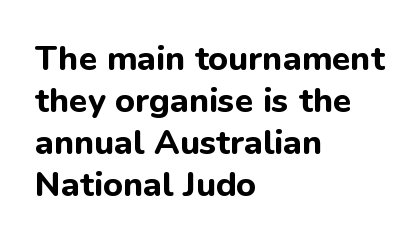
The image shows 34 px bold sans-serif type, upright; set left-aligned, line spacing 1.24x, normal letter spacing, not underlined; low stroke contrast and a medium x-height.
